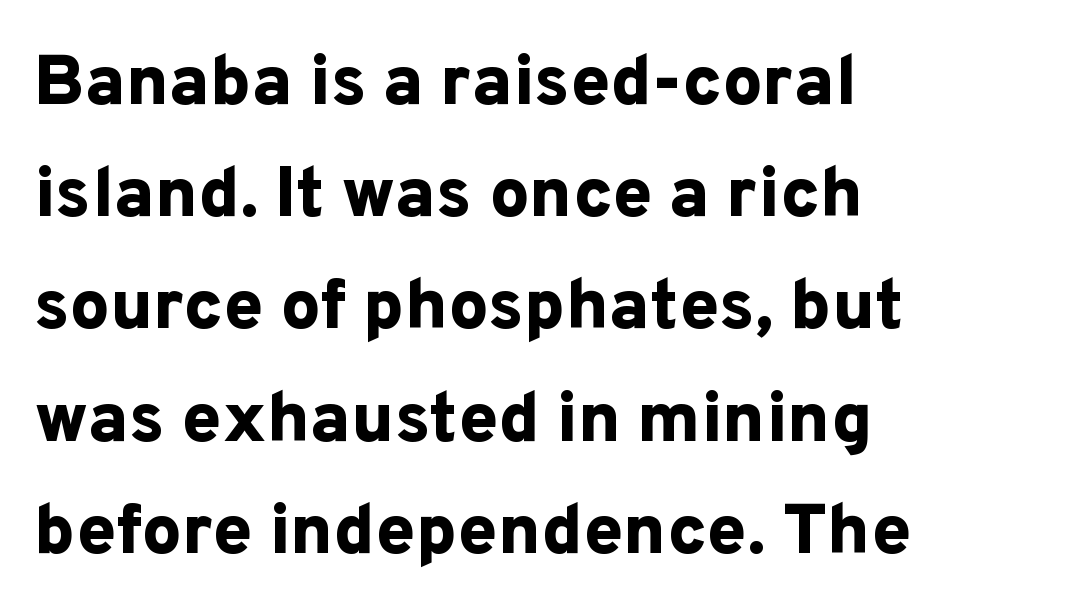
These words are printed bold, with thick strokes throughout. Casual observation: everything's shoved over to the left. This block has exactly the height ordinary leading produces. Tracking here is standard; glyphs follow each other at the usual distance. These lines are rendered in a variable-pitch font. Anything drawn beneath the words? Only blank space.
